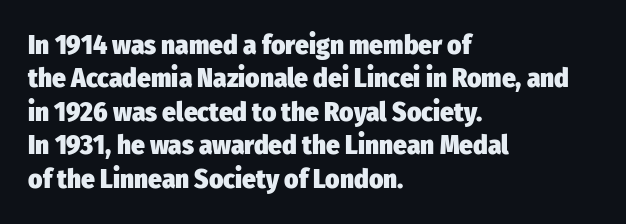
{"italic": "no", "bold": "yes", "underline": "no", "align": "left", "line_spacing_ratio": 1.24, "letter_spacing": "normal", "letter_spacing_em": 0.0, "glyph_px": 27}
